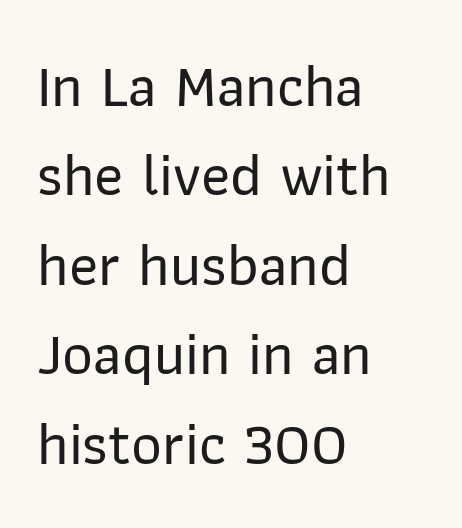
Q: Is the text italic (slanted)? A: No, it is upright.
Q: Is the typeface a serif or a sans-serif typeface? A: Sans-serif.
Q: Is the text underlined? A: No.
Q: How is the paragraph aligned? A: Left-aligned.
Q: Is the spacing between letters normal or unusually wide? A: Normal.
Q: Is the spacing between lines tight, normal or loose? A: Normal.
Q: Width (condensed, normal, or wide)? A: Normal.
Q: Stroke contrast? A: Low.
Q: x-height? A: Medium.
Q: Monospaced? A: No.
